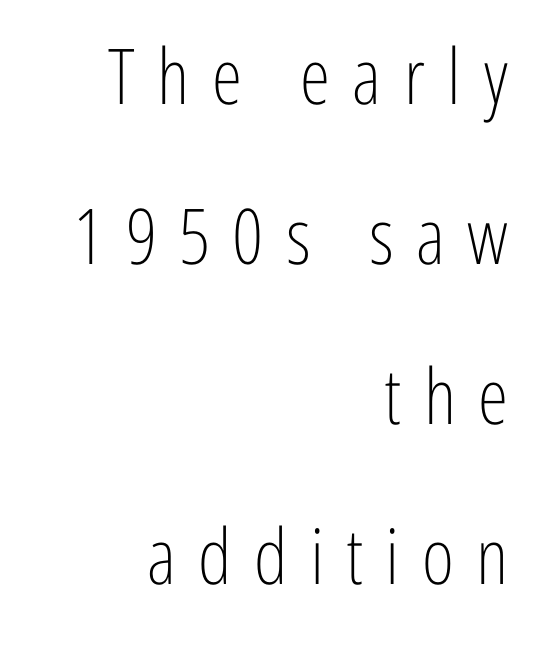
{"serif": "no", "italic": "no", "bold": "no", "weight": "light", "width": "condensed", "stroke_contrast": "low", "x_height": "medium", "monospaced": "no", "underline": "no", "align": "right", "line_spacing": "loose", "line_spacing_ratio": 2.08, "letter_spacing": "wide", "letter_spacing_em": 0.29, "glyph_px": 77}
